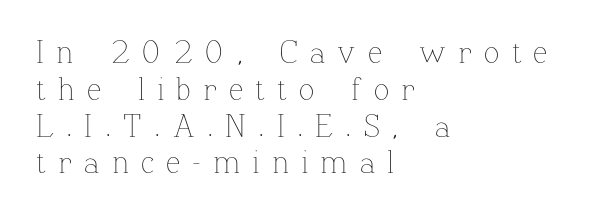
The letters advance in unequal steps, a hallmark of proportional type. Stroke thickness stays within the range of a standard reading face or lighter. Rows of type sit shoulder to shoulder in the vertical direction. The lettering holds an erect, upright posture throughout. Line beginnings align vertically; line endings do not.
